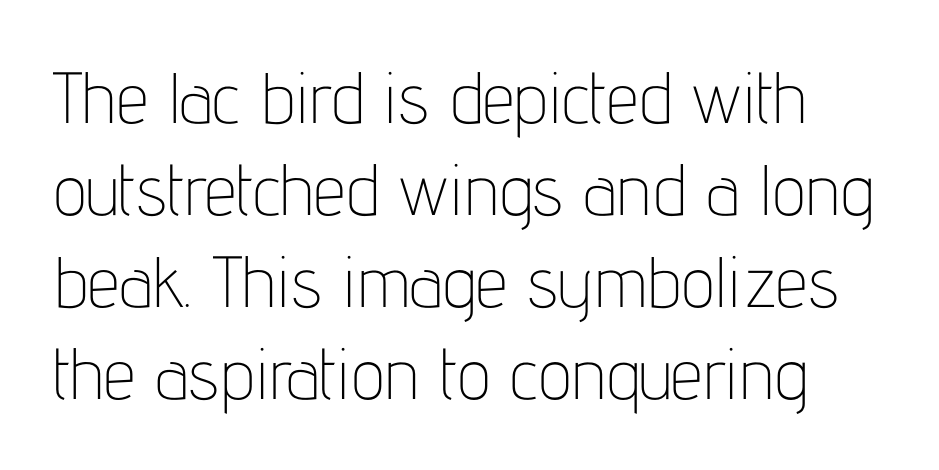
You can tell from the bare stems that sans-serif type was used. No extra tracking has been applied to these lines. Glance below the letters and you will spot only blank space. The face used here is proportionally spaced, like ordinary book or web type.
